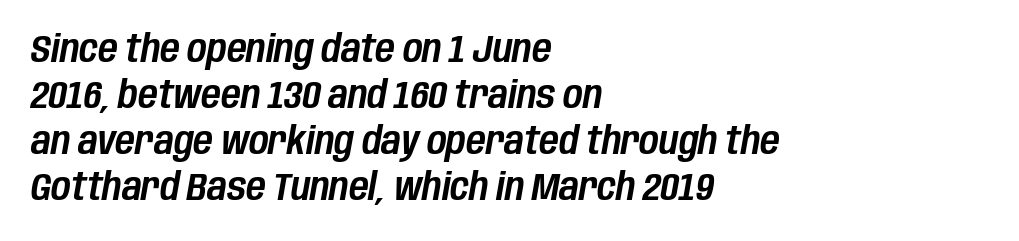
Compared with a centered layout, this one pins lines to the left instead. Do the characters align in a grid? No, the font is proportional. The letterforms sit shoulder to shoulder at normal distance. Emphasis-style slanted type is in use. Words float on clear page, feet unadorned.
